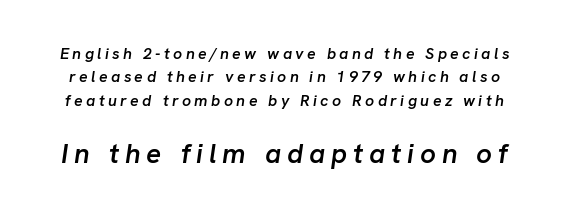
The image shows 28 px semibold type, italic (leaning right); set normal line spacing (1.46x), unusually wide letter spacing (+0.21 em), not underlined; the second (bottom) block is 1.75x larger; low stroke contrast and a medium x-height.
